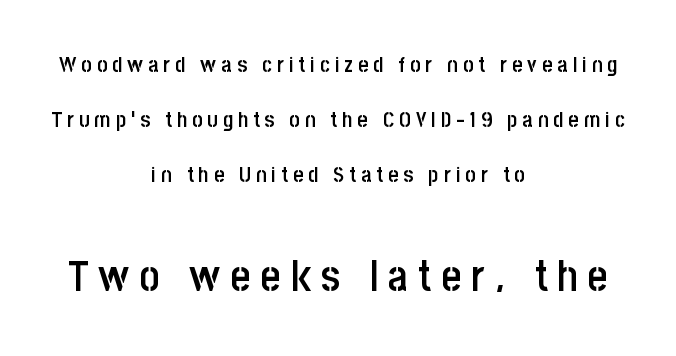
Size contrast runs from small at the top to large at the bottom. What kind of face is this? One without serifs — a sans. The letters are spread apart with noticeably loose tracking. Does the copy run flush right? No — it is centered line by line. Letters rest on an invisible, unmarked baseline.
